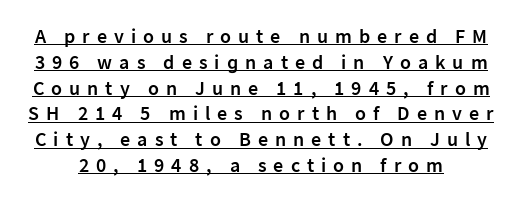
The axis of the letterforms is exactly vertical. These words are printed semibold, heavier than regular yet not bold. What decoration does the sample have? An underline. There is plenty of visible air inserted between adjacent glyphs. Leading: standard.
